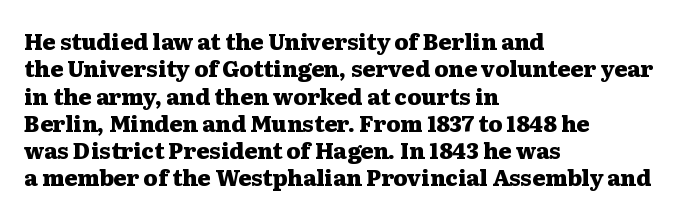
{"italic": "no", "bold": "yes", "underline": "no", "align": "left", "line_spacing_ratio": 1.24, "letter_spacing": "normal", "letter_spacing_em": 0.0, "glyph_px": 22}
